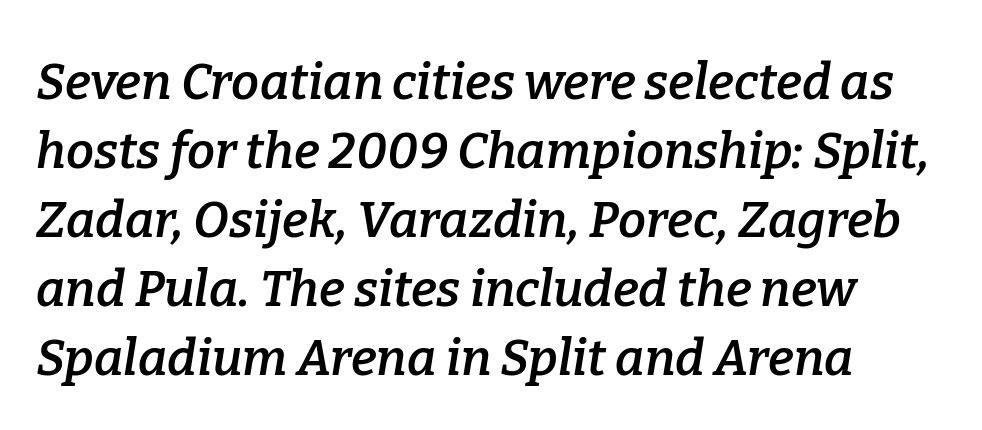
The image shows 50 px semibold serif type, italic (leaning right); set left-aligned, normal line spacing (1.38x), normal letter spacing, not underlined; low stroke contrast and a medium x-height.
